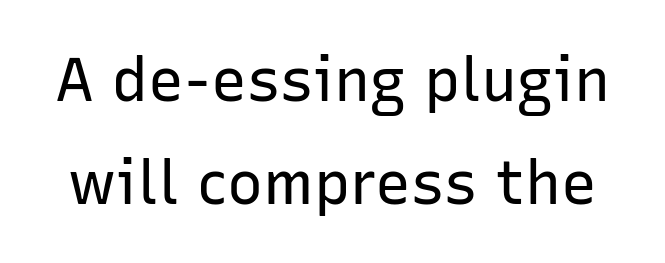
The letters stand upright; this is a roman face. The face used here is a sans, in the tradition of grotesques and geometrics. The gaps between neighbouring characters are ordinary and unremarkable. Weight: regular or lighter. Varying glyph widths throughout — classic text-font behaviour. The space beneath each line is pristine and unruled.
